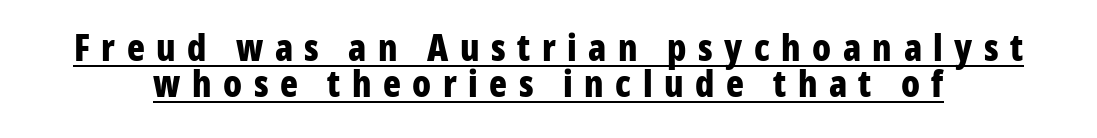
Q: Is the text bold? A: Yes.
Q: Is the text italic (slanted)? A: No, it is upright.
Q: Is the typeface a serif or a sans-serif typeface? A: Sans-serif.
Q: Is the text underlined? A: Yes.
Q: Is the spacing between letters normal or unusually wide? A: Unusually wide.
Q: Is the spacing between lines tight, normal or loose? A: Tight.
Q: Width (condensed, normal, or wide)? A: Condensed.
Q: Stroke contrast? A: Low.
Q: x-height? A: Medium.
Q: Monospaced? A: No.
